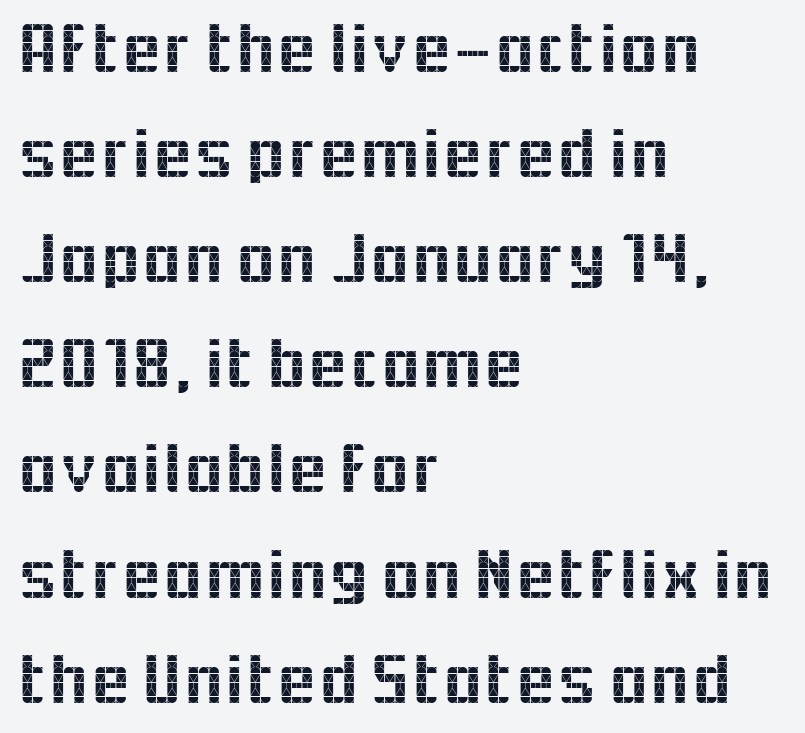
The letters stand straight up with perfectly vertical stems. The letters advance in unequal steps, a hallmark of proportional type. Summary of vertical rhythm: regular, with standard interline spacing. Each word holds together tightly as a unit, with standard inter-letter gaps. These lines are composed in type without serifs. The foot of each line stays bare and open.
